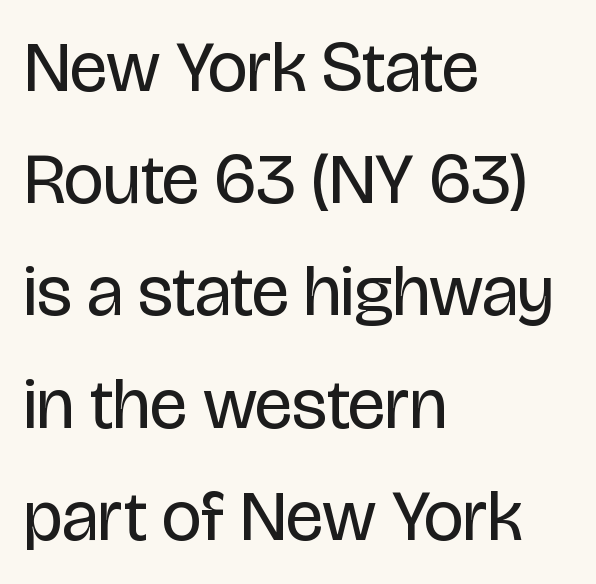
The image shows 71 px regular-weight, condensed sans-serif type, upright; set left-aligned, normal line spacing (1.58x), normal letter spacing, not underlined; low stroke contrast and a large x-height.
